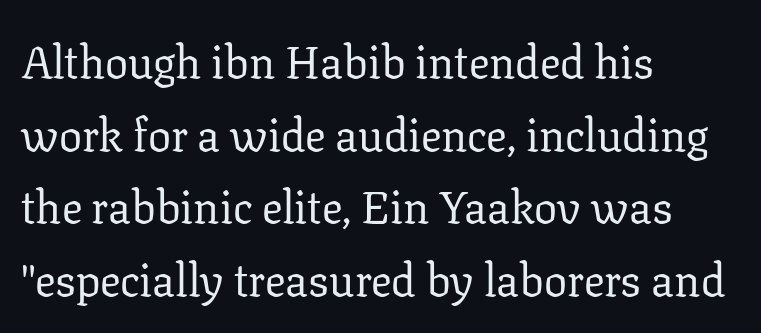
Students, observe: this is what conventionally led text looks like. The lines are quadded left. The typeface chosen for these lines features serifs. The rendering uses natural spacing where letterforms have individual widths. A bare baseline throughout the passage.
